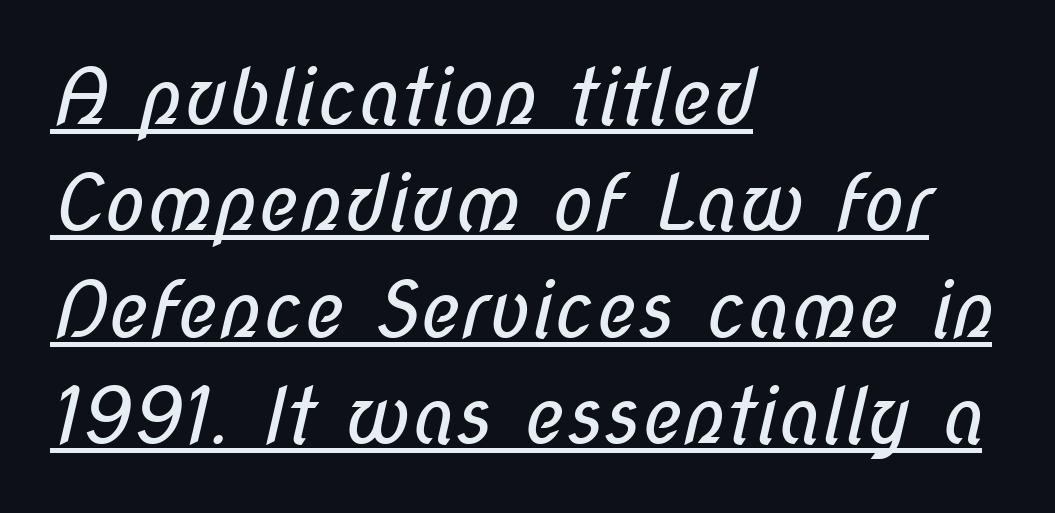
The image shows 77 px regular-weight, condensed sans-serif type; set left-aligned, normal line spacing (1.38x), normal letter spacing, underlined; low stroke contrast and a medium x-height.
